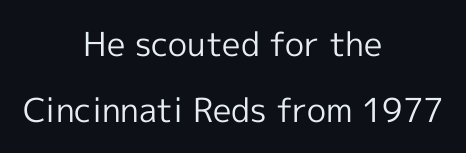
The passage is arranged like a title page — every line centered. What's the leading like? Stretched, with rows far apart. Is the type heavy? It reads as light-to-regular instead. Caption: standard tracking, unaltered. The lettering holds an erect, upright posture throughout. Clear beneath every line of the passage.
